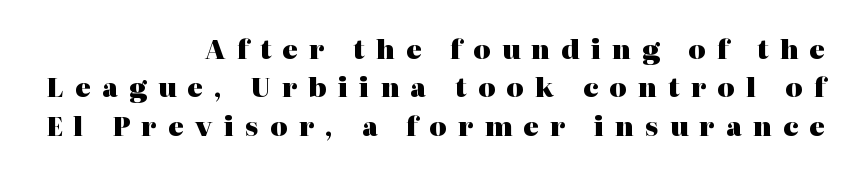
{"italic": "no", "bold": "yes", "underline": "no", "align": "right", "line_spacing": "normal", "line_spacing_ratio": 1.48, "letter_spacing": "wide", "letter_spacing_em": 0.44, "glyph_px": 26}
